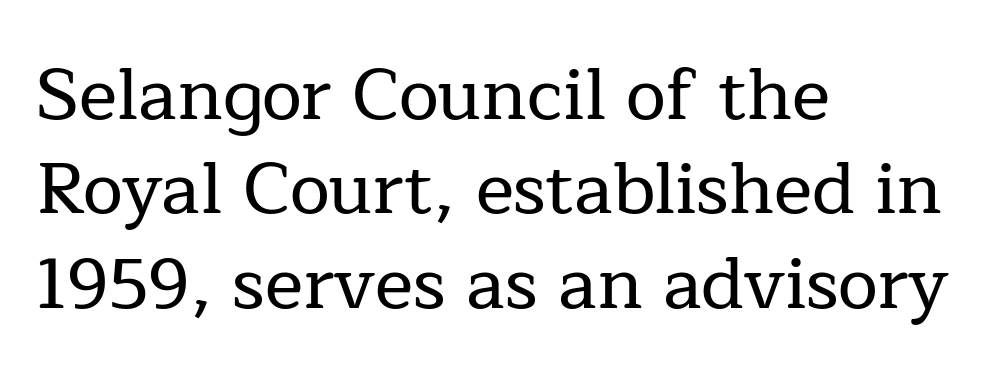
A typesetter would call this proportional, since set widths differ per character. The rag falls on the right side of this text block. Plain, unruled lines of type. If you measured baseline to baseline, you'd find a middling distance. Style check: upright. Examine the stroke ends and you'll spot serifs.
